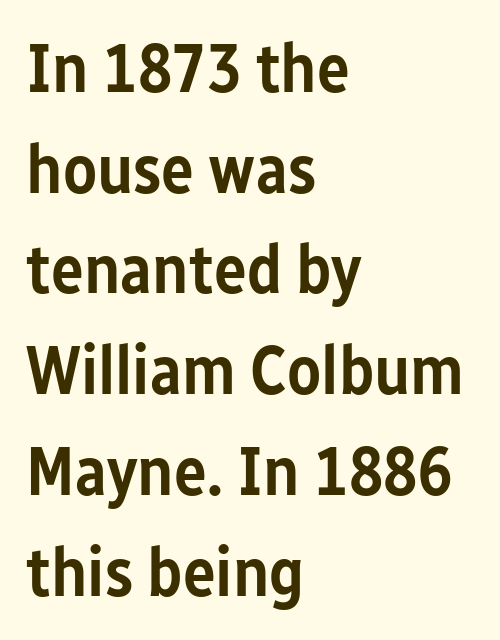
Notice how descenders clear the ascenders below comfortably — that's standard leading. Line beginnings align vertically; line endings do not. Slightly chunky letters — semibold, I'd say, not full bold. Typographically, this falls in the sans-serif category.
